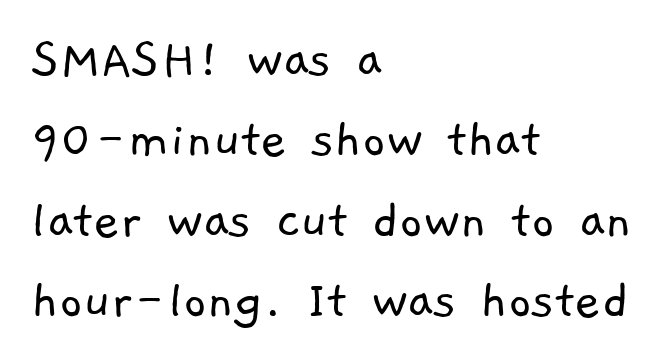
Q: Is the text bold? A: No.
Q: Is the typeface a serif or a sans-serif typeface? A: Sans-serif.
Q: Is the text underlined? A: No.
Q: How is the paragraph aligned? A: Left-aligned.
Q: Is the spacing between letters normal or unusually wide? A: Normal.
Q: Is the spacing between lines tight, normal or loose? A: Normal.
Q: Width (condensed, normal, or wide)? A: Normal.
Q: Stroke contrast? A: Low.
Q: x-height? A: Medium.
Q: Monospaced? A: No.
